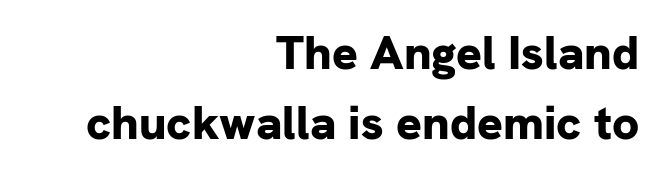
{"serif": "no", "italic": "no", "bold": "yes", "weight": "bold", "width": "normal", "stroke_contrast": "low", "x_height": "medium", "monospaced": "no", "underline": "no", "align": "right", "line_spacing": "normal", "line_spacing_ratio": 1.46, "letter_spacing": "normal", "letter_spacing_em": 0.0, "glyph_px": 48}
